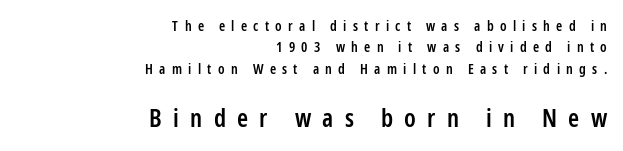
Q: Is the text bold? A: Semi-bold.
Q: Is the text italic (slanted)? A: No, it is upright.
Q: Is the text underlined? A: No.
Q: How is the paragraph aligned? A: Right-aligned.
Q: Is the spacing between letters normal or unusually wide? A: Unusually wide.
Q: Is the spacing between lines tight, normal or loose? A: Normal.
Q: Which block of text is set in a larger size, the first (top) or the second (bottom)? A: The second (bottom) one.
